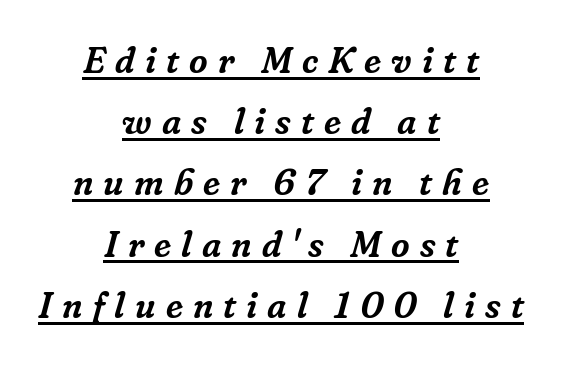
These lines are rendered in a variable-pitch font. Notice how the passage keeps no hard edge, just a central spine. Quick note: italic. The horizontal fit of the characters is loose and conspicuously gappy.
